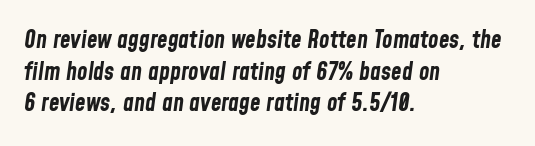
Look at the stroke-to-counter ratio: heavy, a bold. These lines keep a tight, regular rhythm from letter to letter. These lines sit exactly where default settings would place them. When letters slant like this, we call the style italic.
